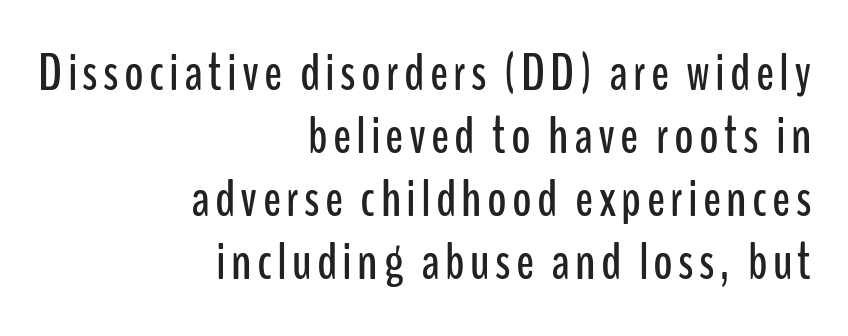
Q: Is the text italic (slanted)? A: No, it is upright.
Q: Is the typeface a serif or a sans-serif typeface? A: Sans-serif.
Q: Is the text underlined? A: No.
Q: How is the paragraph aligned? A: Right-aligned.
Q: Width (condensed, normal, or wide)? A: Condensed.
Q: Stroke contrast? A: Low.
Q: x-height? A: Medium.
Q: Monospaced? A: No.
